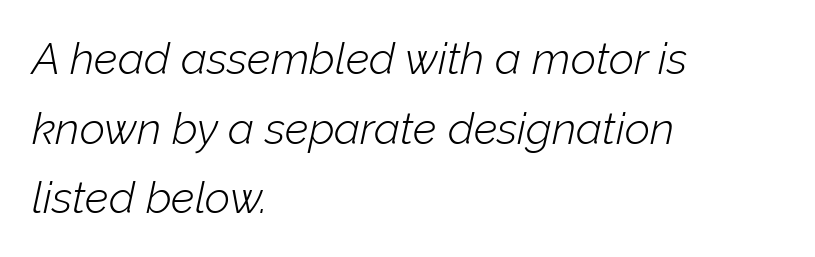
Tracking value appears to be zero — textbook default spacing. Here the designer chose a conventional face with non-uniform glyph widths. The whole block is typeset with a tilt. The weight would be labelled regular, book, light, or lighter still.
